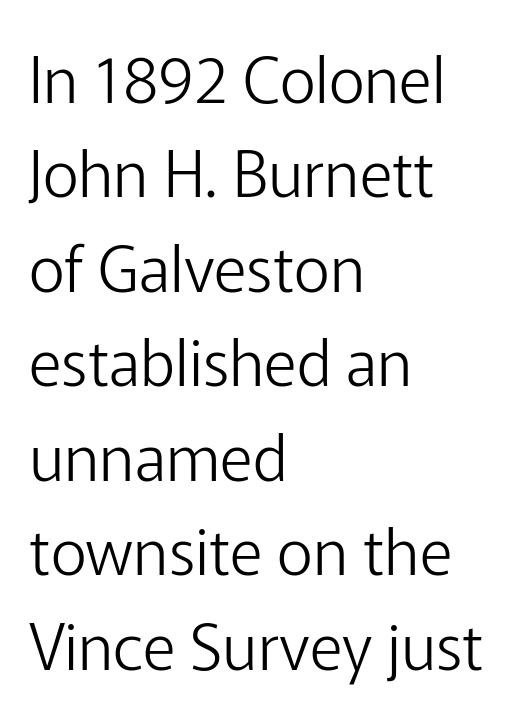
Has an underline been added? It has not. Caption: standard tracking, unaltered. The type family on display is of the sans-serif kind. If you drew a line through each stem, it would be perfectly vertical.
